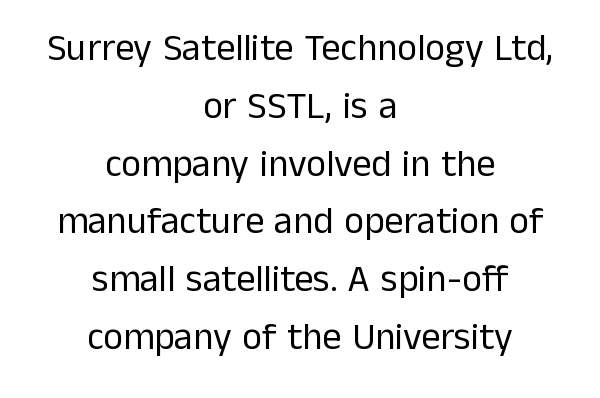
The image shows 38 px regular-weight sans-serif type, upright; set centered, normal line spacing (1.52x), normal letter spacing, not underlined; low stroke contrast and a medium x-height.
